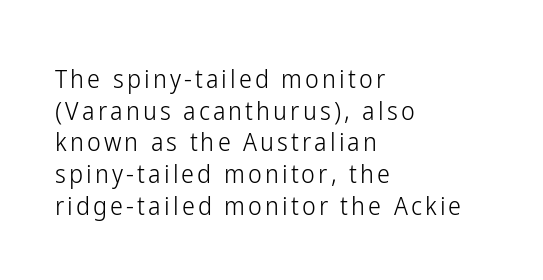
Casual observation: everything's shoved over to the left. No extra ink here — the face is not bold. The zone under the glyphs is completely vacant. Nope, not italic — everything's standing straight.
